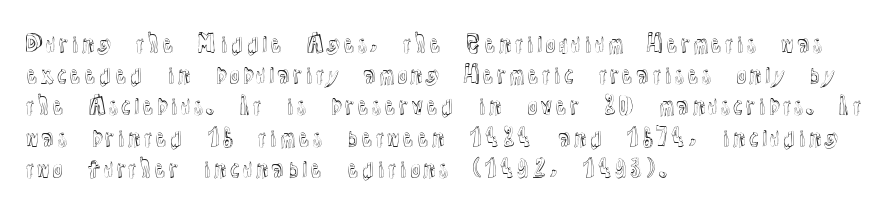
The image shows 22 px text type, upright; set left-aligned, normal line spacing (1.42x), normal letter spacing, not underlined.
